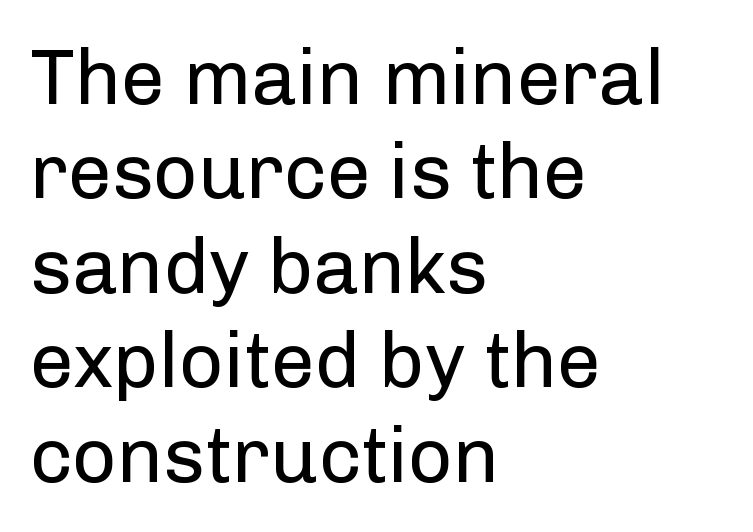
The image shows 78 px regular-weight sans-serif type, upright; set left-aligned, line spacing 1.21x, normal letter spacing, not underlined; low stroke contrast and a medium x-height.
